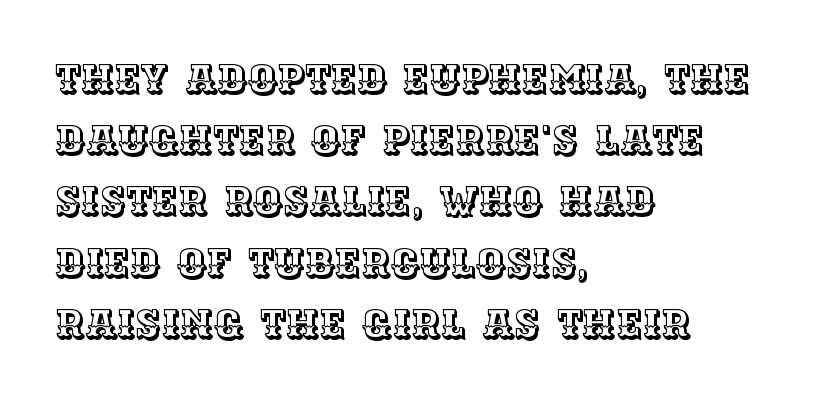
The image shows 40 px text type, upright; set left-aligned, normal line spacing (1.53x), normal letter spacing, not underlined; a large x-height.
